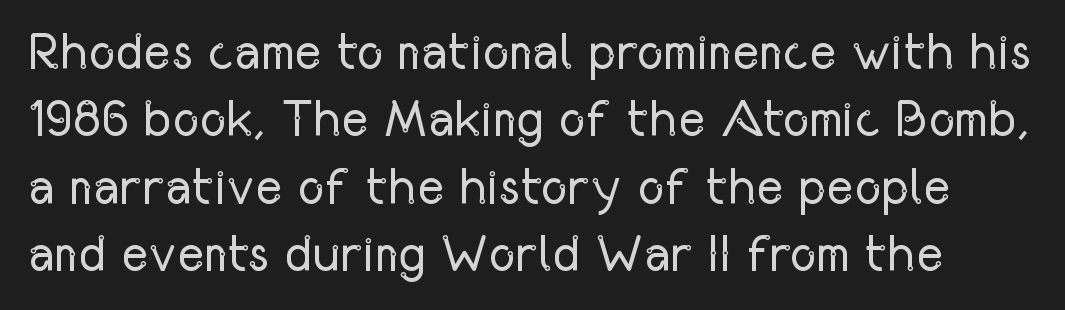
Q: Is the text bold? A: No.
Q: Is the text italic (slanted)? A: No, it is upright.
Q: Is the typeface a serif or a sans-serif typeface? A: Sans-serif.
Q: Is the text underlined? A: No.
Q: Is the spacing between letters normal or unusually wide? A: Normal.
Q: Is the spacing between lines tight, normal or loose? A: Normal.
Q: Width (condensed, normal, or wide)? A: Condensed.
Q: Stroke contrast? A: Low.
Q: x-height? A: Medium.
Q: Monospaced? A: No.
